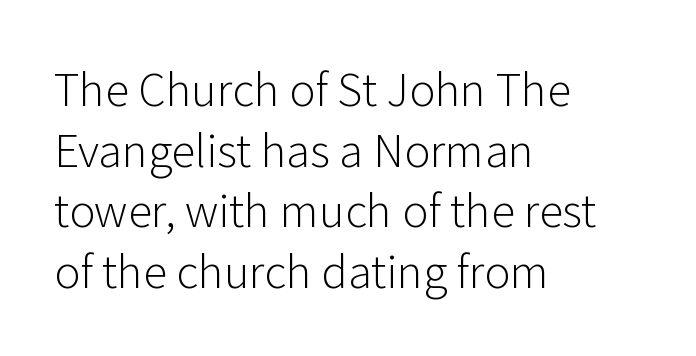
Q: Is the text bold? A: No.
Q: Is the text italic (slanted)? A: No, it is upright.
Q: Is the typeface a serif or a sans-serif typeface? A: Sans-serif.
Q: Is the text underlined? A: No.
Q: How is the paragraph aligned? A: Left-aligned.
Q: Is the spacing between letters normal or unusually wide? A: Normal.
Q: Is the spacing between lines tight, normal or loose? A: Normal.
Q: Width (condensed, normal, or wide)? A: Normal.
Q: Stroke contrast? A: Low.
Q: x-height? A: Medium.
Q: Monospaced? A: No.
